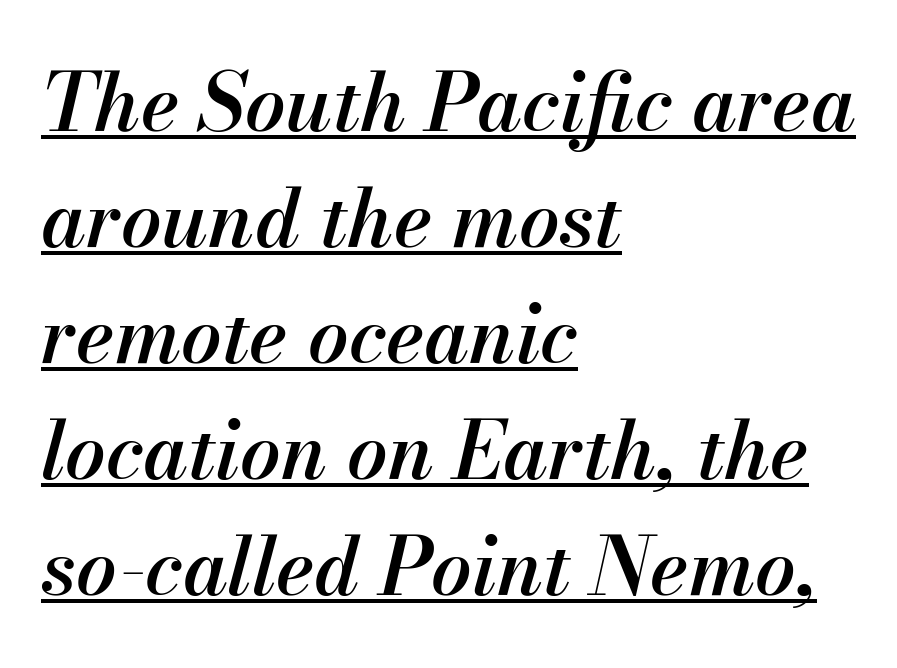
{"italic": "yes", "lean": "right", "slant_degrees": 13, "bold": "semi", "weight": "semibold", "width": "normal", "stroke_contrast": "medium", "x_height": "small", "monospaced": "no", "underline": "yes", "align": "left", "line_spacing": "normal", "line_spacing_ratio": 1.45, "letter_spacing": "normal", "letter_spacing_em": 0.0, "glyph_px": 80}
